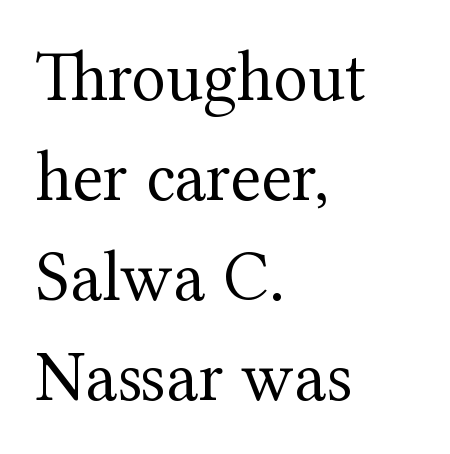
Successive baselines arrive at the customary interval. Each letter keeps its own natural width here, so spacing adapts to shape. The baseline area is clear. Font category for this specimen: serif.
